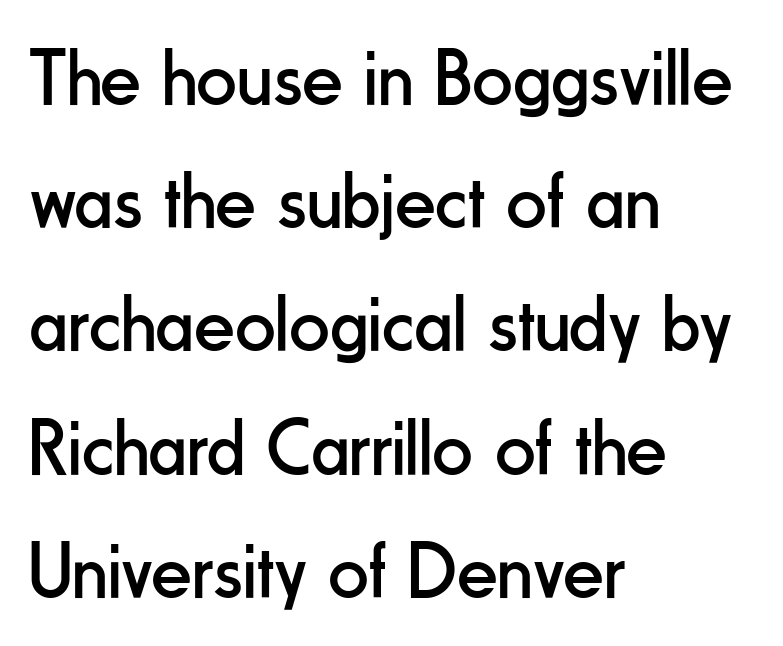
{"serif": "no", "italic": "no", "bold": "no", "weight": "regular", "width": "condensed", "stroke_contrast": "low", "x_height": "small", "monospaced": "no", "underline": "no", "align": "left", "line_spacing": "normal", "line_spacing_ratio": 1.54, "letter_spacing": "normal", "letter_spacing_em": 0.0, "glyph_px": 80}
